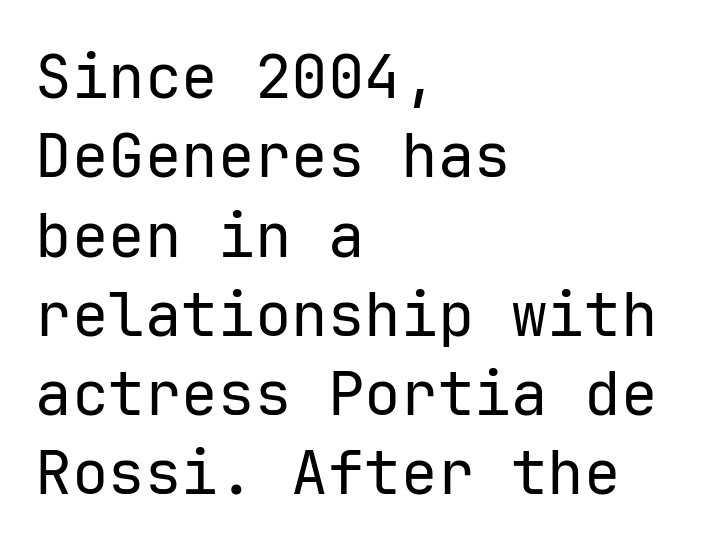
The image shows 61 px regular-weight sans-serif type, upright, monospaced; set left-aligned, normal line spacing (1.3x), normal letter spacing, not underlined; low stroke contrast and a medium x-height.
